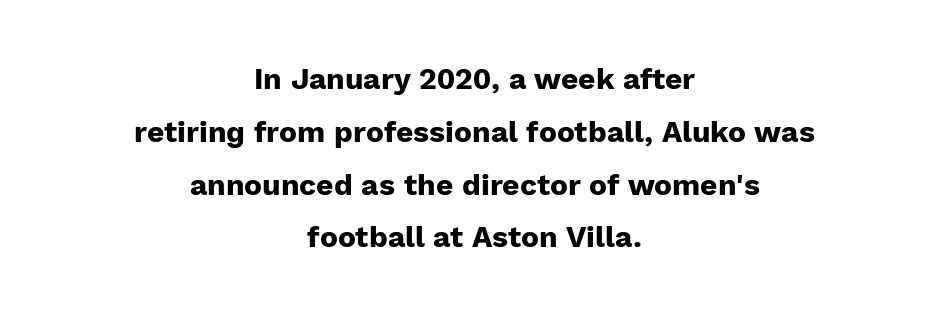
The typesetter chose a symmetrical, centered arrangement here. Default kerning and tracking; the words read as compact shapes. The rendering uses natural spacing where letterforms have individual widths. Compared with an ordinary text face, these strokes are far heavier — a full bold.
